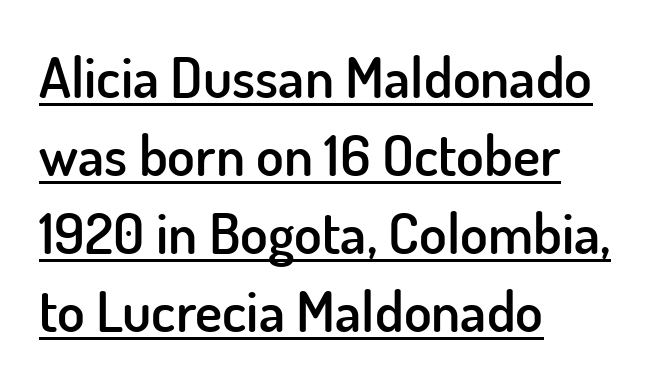
You can see a thin bar hugging the bottom of the glyphs. Whoever set this chose a conventional vertical rhythm. The rendering anchors every line to the left-hand side. As a designer I'd log this as weight 600, semibold.
